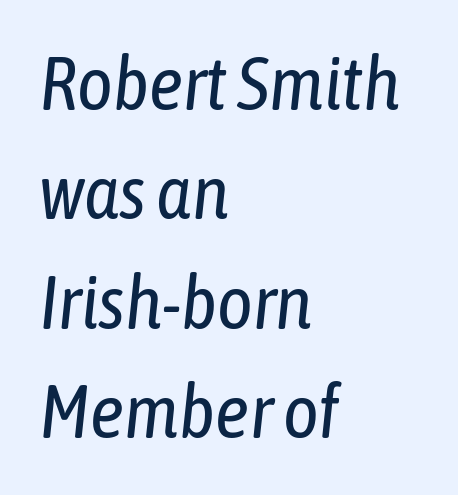
The image shows 76 px regular-weight, condensed type, italic (leaning right); set left-aligned, normal line spacing (1.44x), normal letter spacing, not underlined; low stroke contrast and a medium x-height.
